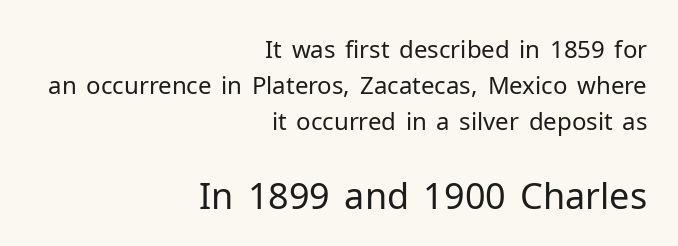
Top chunk: small. Bottom chunk: large. The block of text has a typical density, with ordinary space between rows. The letters stand straight up with perfectly vertical stems. The font sits on the lighter half of the weight spectrum, regular included. A flush-right, rag-left setting is used for this passage.
